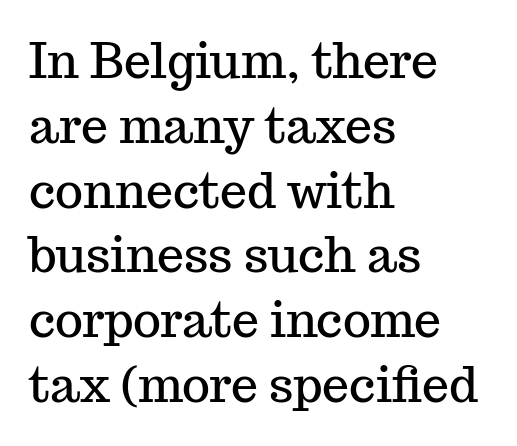
The face used here is rendered with its standard letterfit. Check where the strokes stop: tiny serifs finish them off. You could not count columns in this text — the font is proportionally spaced. The type sits square on the baseline with zero lean. One-word summary of the alignment: left.
